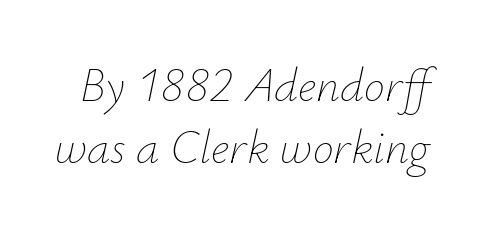
{"italic": "yes", "lean": "right", "slant_degrees": 12, "bold": "no", "weight": "thin", "width": "normal", "stroke_contrast": "low", "x_height": "small", "monospaced": "no", "underline": "no", "line_spacing": "normal", "line_spacing_ratio": 1.32, "letter_spacing": "normal", "letter_spacing_em": 0.0, "glyph_px": 47}
